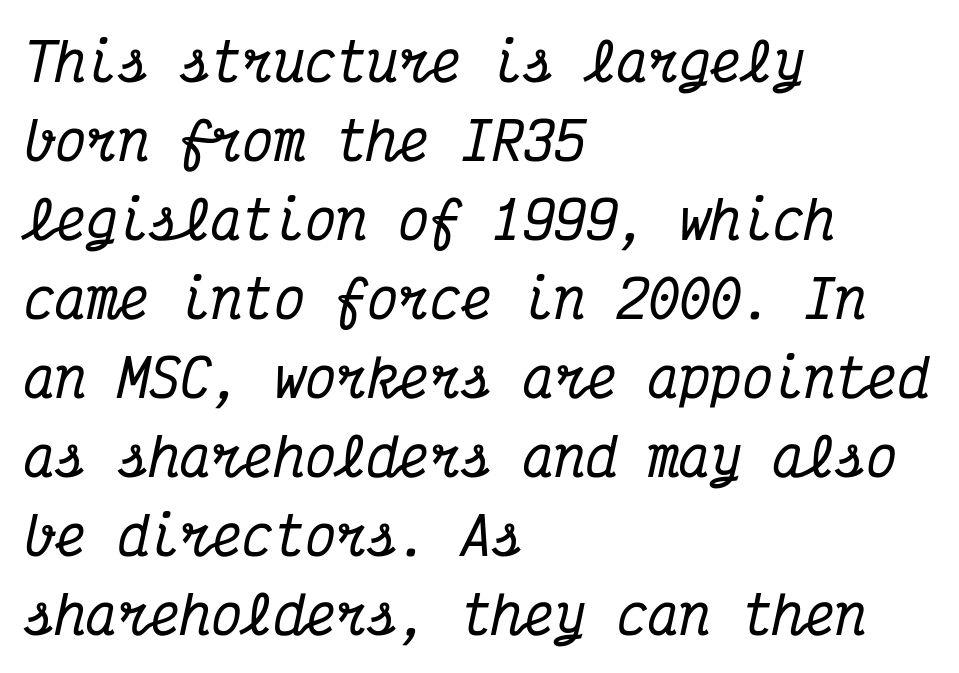
Q: Is the text italic (slanted)? A: Yes, it leans right by about 12 degrees.
Q: Is the typeface a serif or a sans-serif typeface? A: Serif.
Q: Is the text underlined? A: No.
Q: How is the paragraph aligned? A: Left-aligned.
Q: Is the spacing between letters normal or unusually wide? A: Normal.
Q: Is the spacing between lines tight, normal or loose? A: Normal.
Q: Width (condensed, normal, or wide)? A: Condensed.
Q: Stroke contrast? A: Medium.
Q: x-height? A: Medium.
Q: Monospaced? A: Yes.
